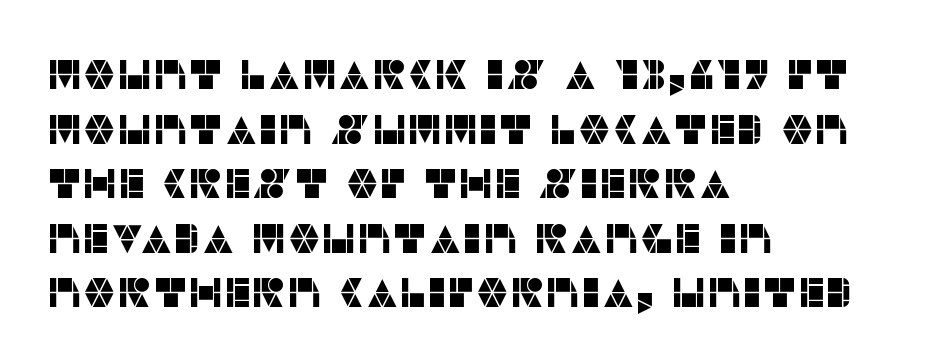
{"serif": "no", "italic": "no", "width": "normal", "stroke_contrast": "low", "x_height": "large", "monospaced": "no", "underline": "no", "align": "left", "line_spacing": "normal", "line_spacing_ratio": 1.3, "letter_spacing": "normal", "letter_spacing_em": 0.0, "glyph_px": 42}
